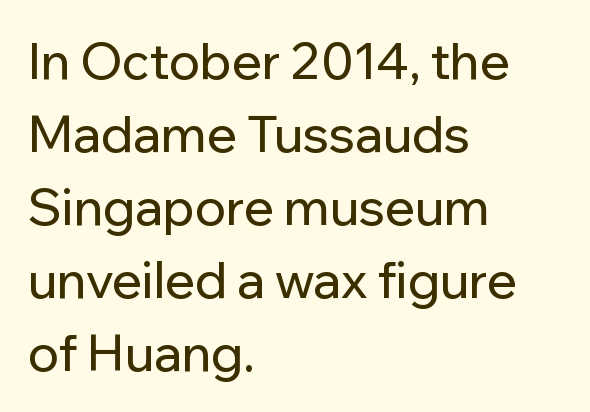
Q: Is the text italic (slanted)? A: No, it is upright.
Q: Is the typeface a serif or a sans-serif typeface? A: Sans-serif.
Q: Is the text underlined? A: No.
Q: How is the paragraph aligned? A: Left-aligned.
Q: Is the spacing between letters normal or unusually wide? A: Normal.
Q: Is the spacing between lines tight, normal or loose? A: Normal.
Q: Width (condensed, normal, or wide)? A: Normal.
Q: Stroke contrast? A: Low.
Q: x-height? A: Medium.
Q: Monospaced? A: No.
